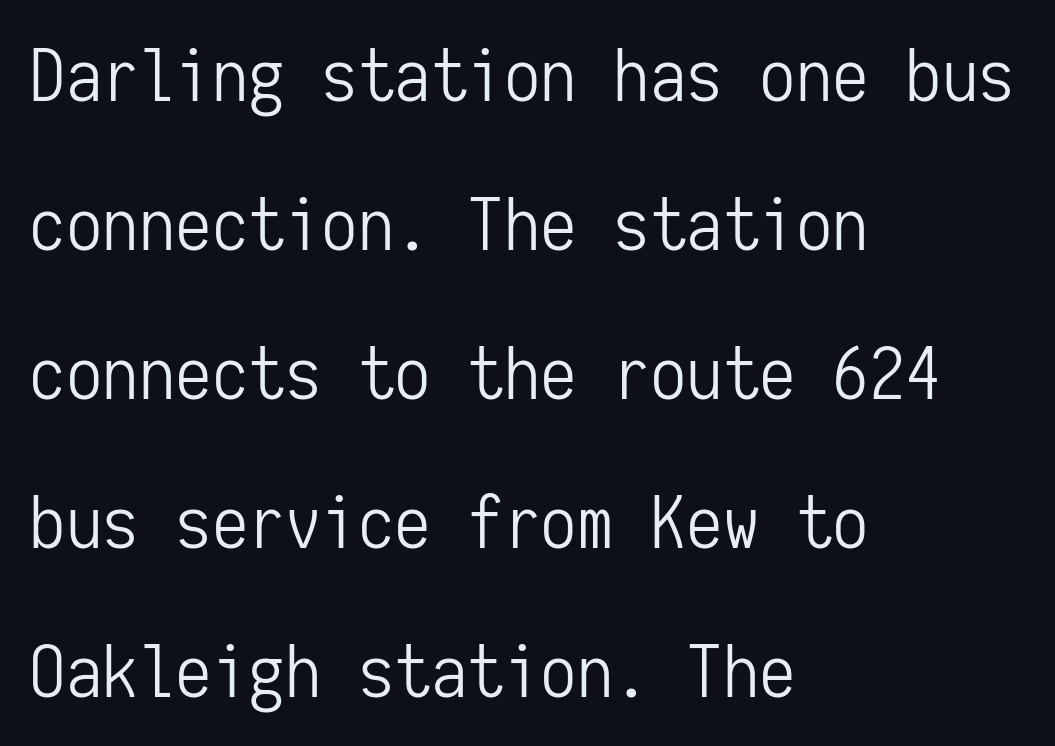
{"serif": "no", "italic": "no", "bold": "no", "weight": "light", "width": "condensed", "stroke_contrast": "low", "x_height": "medium", "monospaced": "yes", "underline": "no", "align": "left", "line_spacing": "loose", "line_spacing_ratio": 2.04, "letter_spacing": "normal", "letter_spacing_em": 0.0, "glyph_px": 73}
